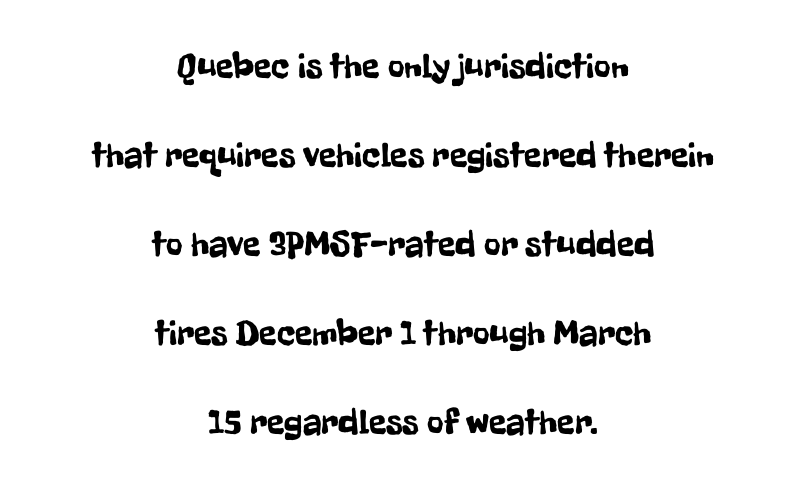
Nobody drew a line under any word here. The tracking reads as untouched default to a designer's eye. Serif or sans? Sans — the stroke terminals are bare. Whoever set this chose breathing room over compactness in the vertical rhythm. Do the characters align in a grid? No, the font is proportional. Teacher's note: observe the equal gaps on both sides — that is centered alignment.
